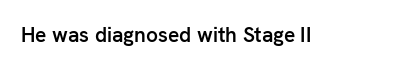
Typesetter's note: demi weight, one step under bold. The specimen omits any rule beneath the text block's lines. Is there any slant? The stems are plumb. Does extra space separate the letters? No, they use regular spacing.
